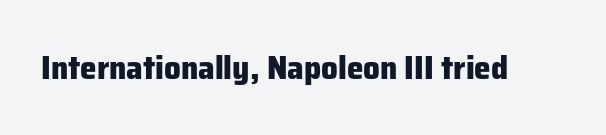
Q: Is the text bold? A: Yes.
Q: Is the text italic (slanted)? A: No, it is upright.
Q: Is the typeface a serif or a sans-serif typeface? A: Sans-serif.
Q: Is the text underlined? A: No.
Q: Is the spacing between letters normal or unusually wide? A: Normal.
Q: Width (condensed, normal, or wide)? A: Normal.
Q: Stroke contrast? A: Low.
Q: x-height? A: Medium.
Q: Monospaced? A: No.
